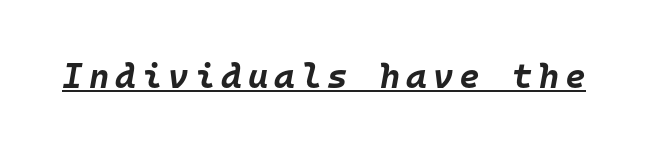
These lines are rendered in a fixed-pitch font. Heft: maximum for text — a bold. Compared with undecorated copy, this sample adds a rule below the words. Rendered with sloped, italic letterforms.
